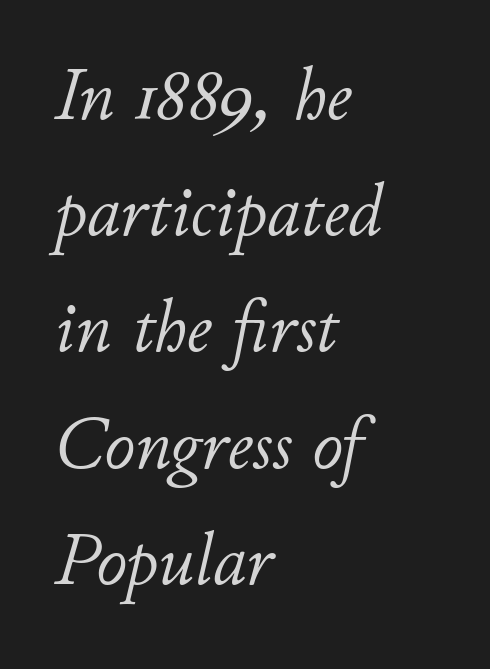
Line spacing here is normal. The paragraph shown leans on its left margin. Think of a printed novel: that variable character pitch is what you see here. Weight: not bold — regular or lighter.
